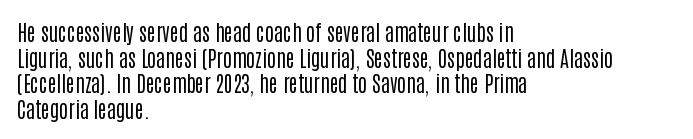
Q: Is the text bold? A: No.
Q: Is the text italic (slanted)? A: No, it is upright.
Q: Is the text underlined? A: No.
Q: How is the paragraph aligned? A: Left-aligned.
Q: Is the spacing between letters normal or unusually wide? A: Normal.
